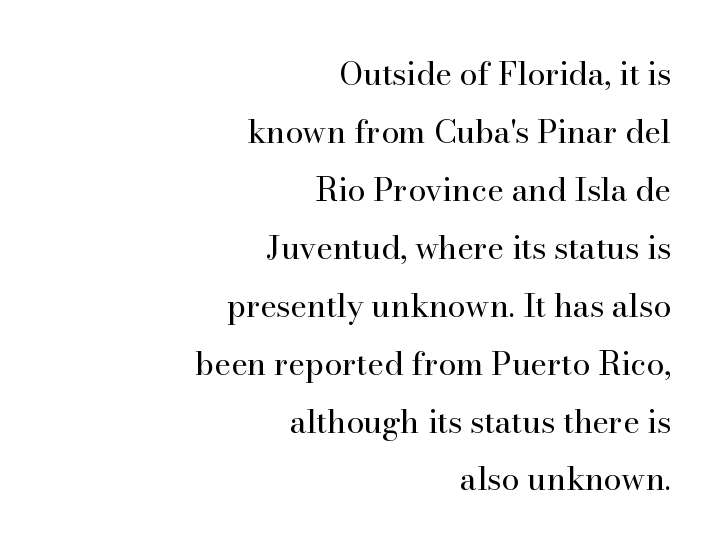
{"serif": "yes", "italic": "no", "bold": "no", "weight": "regular", "width": "normal", "stroke_contrast": "high", "x_height": "small", "monospaced": "no", "underline": "no", "align": "right", "line_spacing_ratio": 1.81, "letter_spacing": "normal", "letter_spacing_em": 0.0, "glyph_px": 32}
